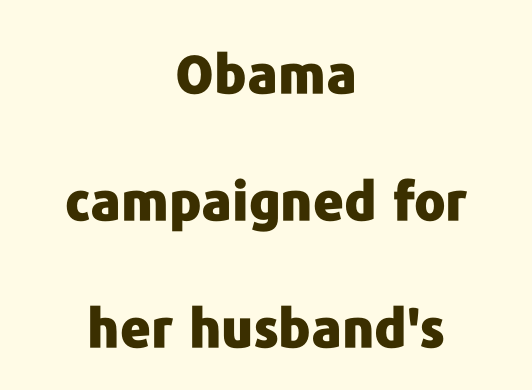
Q: Is the text bold? A: Yes.
Q: Is the text italic (slanted)? A: No, it is upright.
Q: Is the typeface a serif or a sans-serif typeface? A: Sans-serif.
Q: Is the text underlined? A: No.
Q: How is the paragraph aligned? A: Centered.
Q: Is the spacing between letters normal or unusually wide? A: Normal.
Q: Is the spacing between lines tight, normal or loose? A: Loose.
Q: Width (condensed, normal, or wide)? A: Normal.
Q: Stroke contrast? A: Low.
Q: x-height? A: Medium.
Q: Monospaced? A: No.
